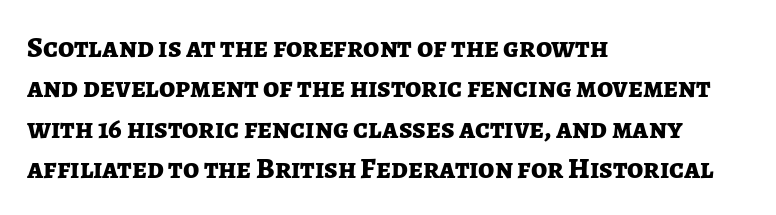
The image shows 29 px bold sans-serif type, upright; set left-aligned, normal line spacing (1.39x), normal letter spacing, not underlined; low stroke contrast and a medium x-height.
